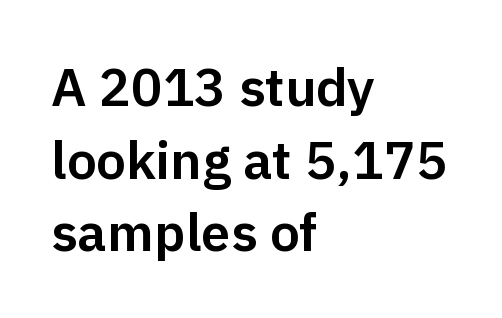
Q: Is the text italic (slanted)? A: No, it is upright.
Q: Is the typeface a serif or a sans-serif typeface? A: Sans-serif.
Q: Is the text underlined? A: No.
Q: How is the paragraph aligned? A: Left-aligned.
Q: Is the spacing between letters normal or unusually wide? A: Normal.
Q: Is the spacing between lines tight, normal or loose? A: Normal.
Q: Width (condensed, normal, or wide)? A: Normal.
Q: Stroke contrast? A: Low.
Q: x-height? A: Medium.
Q: Monospaced? A: No.
